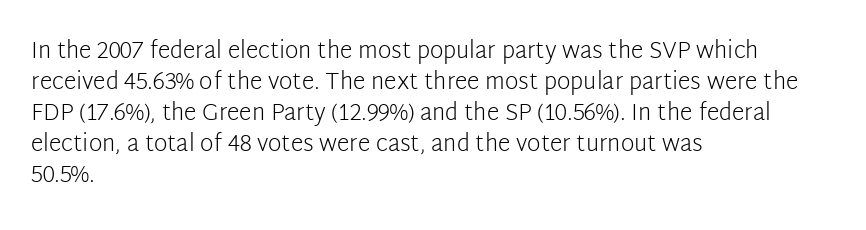
The image shows 23 px text type, upright; set left-aligned, normal line spacing (1.35x), normal letter spacing, not underlined.
